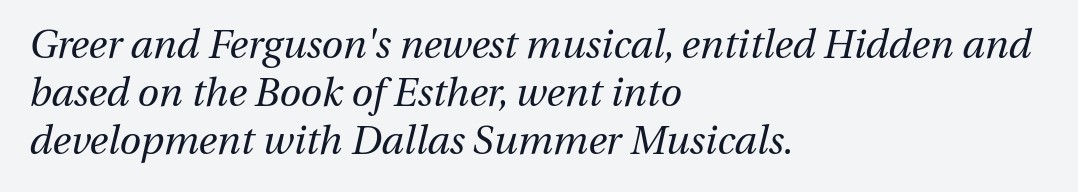
Q: Is the text bold? A: No.
Q: Is the text italic (slanted)? A: Yes, it leans right by about 13 degrees.
Q: Is the text underlined? A: No.
Q: How is the paragraph aligned? A: Left-aligned.
Q: Is the spacing between letters normal or unusually wide? A: Normal.
Q: Width (condensed, normal, or wide)? A: Normal.
Q: Stroke contrast? A: Medium.
Q: x-height? A: Medium.
Q: Monospaced? A: No.
